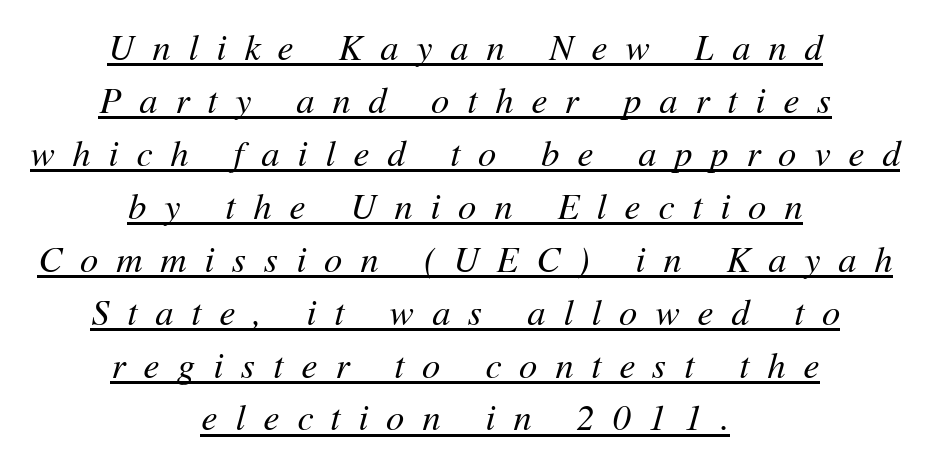
Beneath each row of characters lies a ruled line. Observe the wide spacing: letters keep a clear distance from each other. It's the slanting kind of type. This rendering uses center alignment, leaving both contours irregular but symmetric.
